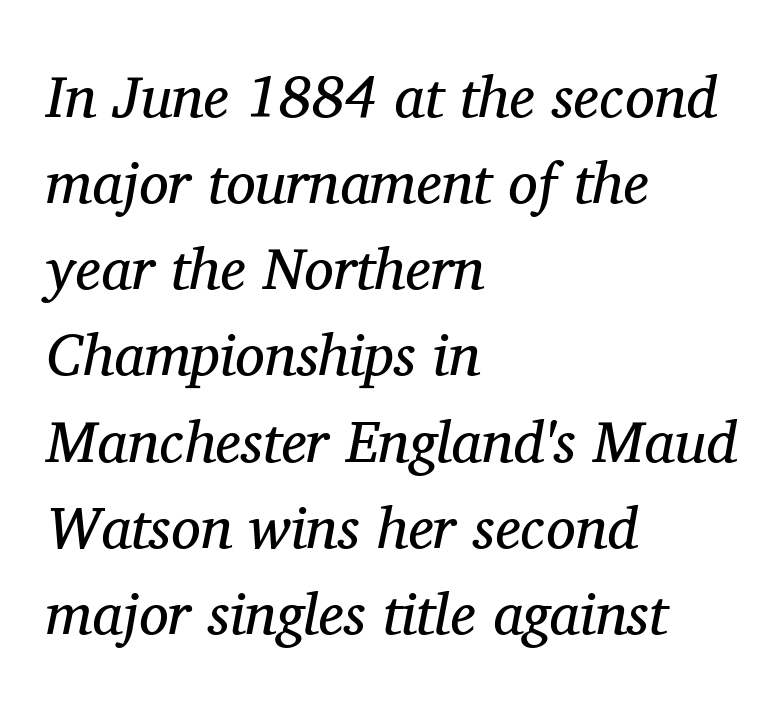
Short note: letters normally spaced. The strokes carry an ordinary text weight at most. Emphasis-style slanted type is in use. Interline gaps are of average width in this sample. Do the characters align in a grid? No, the font is proportional.
